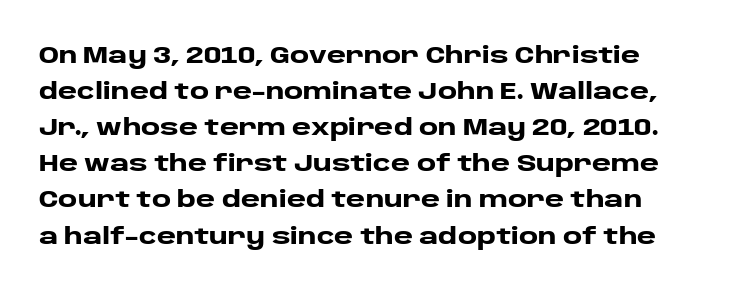
Nothing unusual about the tracking: characters are spaced as the font intends. The glyphs are unaccompanied by any horizontal stroke below them. How heavy is the stroke? Heavy — this is a bold. Successive baselines arrive at the customary interval. Is there any slant? The stems are plumb.
